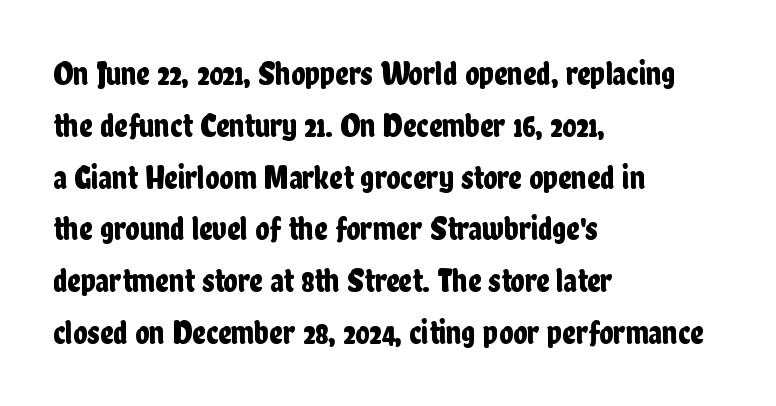
Q: Is the text italic (slanted)? A: No, it is upright.
Q: Is the typeface a serif or a sans-serif typeface? A: Sans-serif.
Q: Is the text underlined? A: No.
Q: How is the paragraph aligned? A: Left-aligned.
Q: Is the spacing between letters normal or unusually wide? A: Normal.
Q: Is the spacing between lines tight, normal or loose? A: Normal.
Q: Width (condensed, normal, or wide)? A: Condensed.
Q: Stroke contrast? A: Low.
Q: x-height? A: Medium.
Q: Monospaced? A: No.
